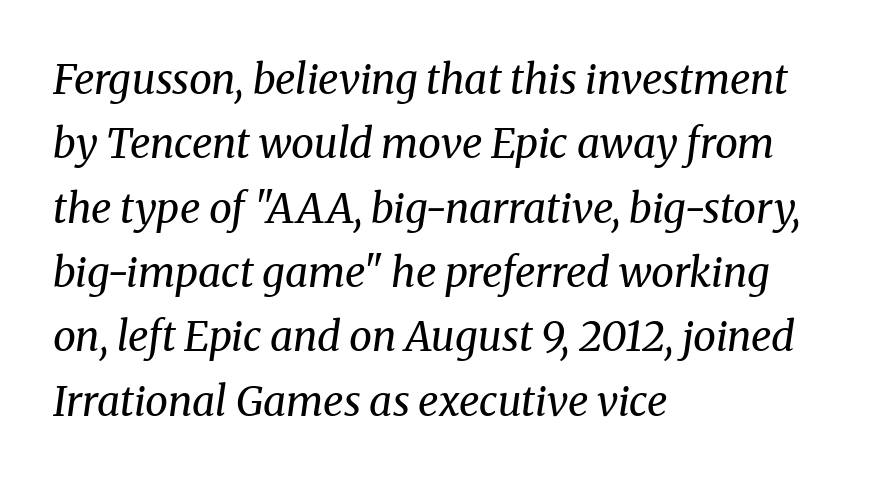
The image shows 41 px regular-weight serif type, italic (leaning right); set left-aligned, normal line spacing (1.57x), normal letter spacing, not underlined; medium stroke contrast and a medium x-height.
